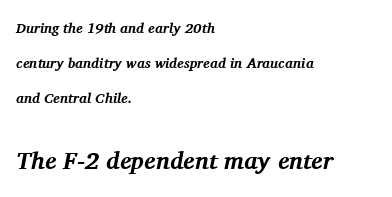
{"italic": "yes", "lean": "right", "slant_degrees": 11, "bold": "yes", "underline": "no", "align": "left", "line_spacing": "loose", "line_spacing_ratio": 2.5, "letter_spacing": "normal", "letter_spacing_em": 0.0, "larger_block": "second", "size_ratio": 1.71, "glyph_px": 24}
